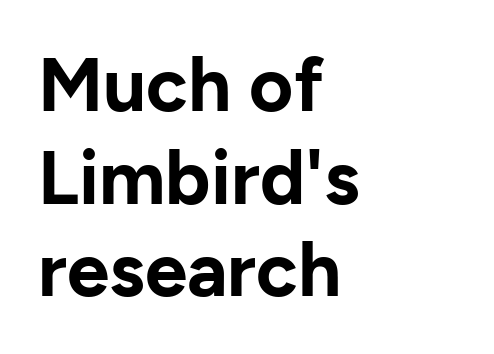
The type is set solid horizontally, with unmodified tracking. Which margin do the lines hug? The left one — the right edge is uneven. Varying glyph widths throughout — classic text-font behaviour. Summary of weight: heavy, a full bold.
